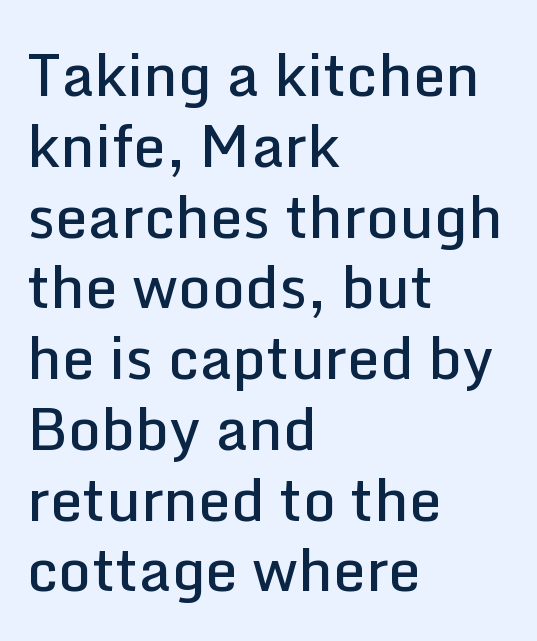
Q: Is the text bold? A: Semi-bold.
Q: Is the text italic (slanted)? A: No, it is upright.
Q: Is the typeface a serif or a sans-serif typeface? A: Sans-serif.
Q: Is the text underlined? A: No.
Q: How is the paragraph aligned? A: Left-aligned.
Q: Is the spacing between letters normal or unusually wide? A: Normal.
Q: Width (condensed, normal, or wide)? A: Normal.
Q: Stroke contrast? A: Low.
Q: x-height? A: Medium.
Q: Monospaced? A: No.
